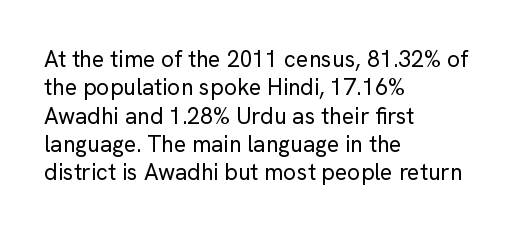
Q: Is the text bold? A: No.
Q: Is the text italic (slanted)? A: No, it is upright.
Q: Is the text underlined? A: No.
Q: How is the paragraph aligned? A: Left-aligned.
Q: Is the spacing between letters normal or unusually wide? A: Normal.
